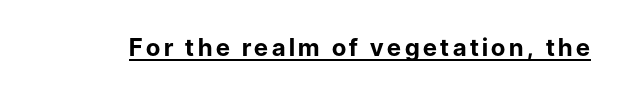
The string is rendered with underlining switched on. The face used here has the dense, thick strokes of a bold. This is roman type, the default non-slanted kind.
